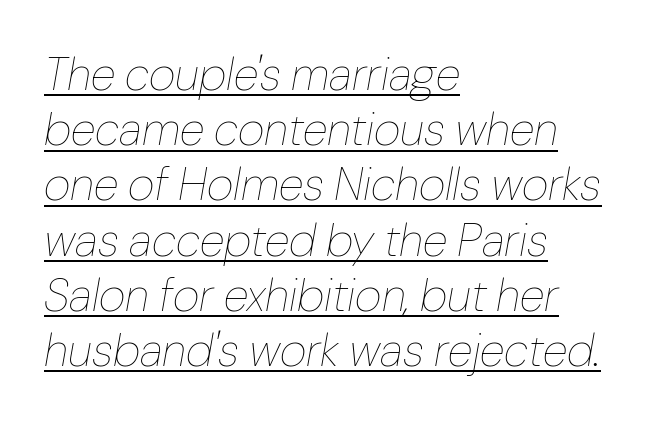
This sample is left-justified, so line endings fall wherever the words run out. The letters advance in unequal steps, a hallmark of proportional type. In terms of posture, this sample is oblique. Glyph-to-glyph distance matches everyday printed text.
